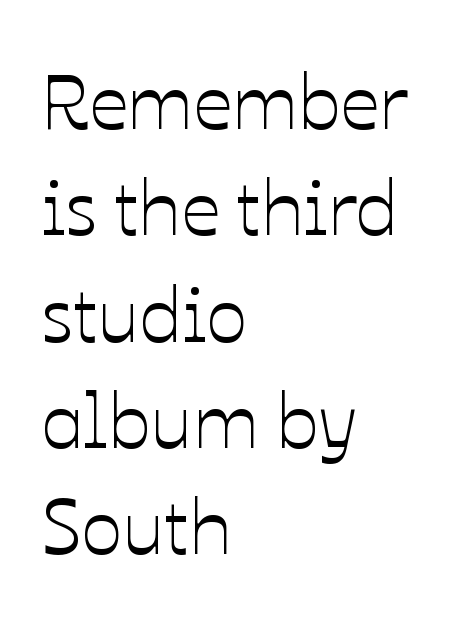
Q: Is the text italic (slanted)? A: No, it is upright.
Q: Is the text underlined? A: No.
Q: How is the paragraph aligned? A: Left-aligned.
Q: Is the spacing between letters normal or unusually wide? A: Normal.
Q: Is the spacing between lines tight, normal or loose? A: Normal.
Q: Width (condensed, normal, or wide)? A: Normal.
Q: Stroke contrast? A: Low.
Q: x-height? A: Medium.
Q: Monospaced? A: No.
